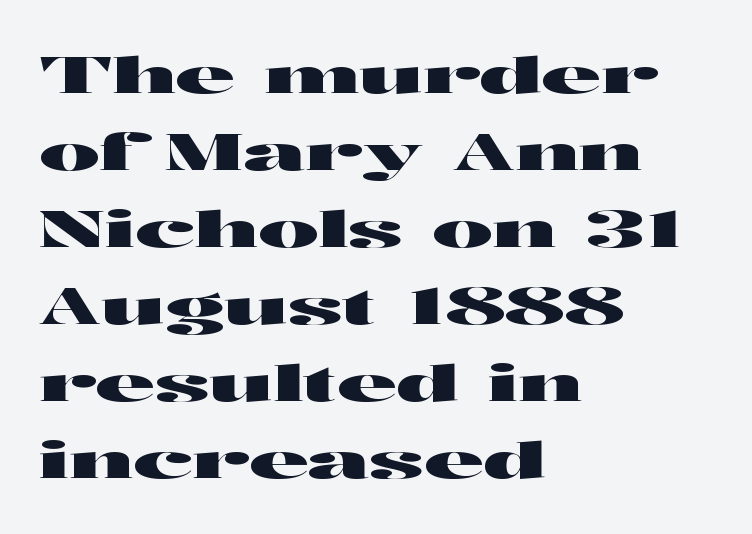
{"serif": "no", "italic": "no", "width": "wide", "stroke_contrast": "high", "x_height": "medium", "monospaced": "no", "underline": "no", "align": "left", "line_spacing": "normal", "line_spacing_ratio": 1.51, "letter_spacing": "normal", "letter_spacing_em": 0.0, "glyph_px": 51}
